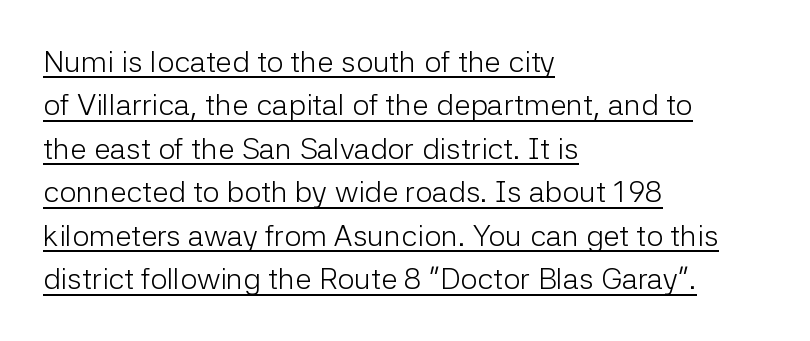
Q: Is the text bold? A: No.
Q: Is the text italic (slanted)? A: No, it is upright.
Q: Is the typeface a serif or a sans-serif typeface? A: Sans-serif.
Q: Is the text underlined? A: Yes.
Q: How is the paragraph aligned? A: Left-aligned.
Q: Is the spacing between letters normal or unusually wide? A: Normal.
Q: Is the spacing between lines tight, normal or loose? A: Normal.
Q: Width (condensed, normal, or wide)? A: Normal.
Q: Stroke contrast? A: Low.
Q: x-height? A: Medium.
Q: Monospaced? A: No.
